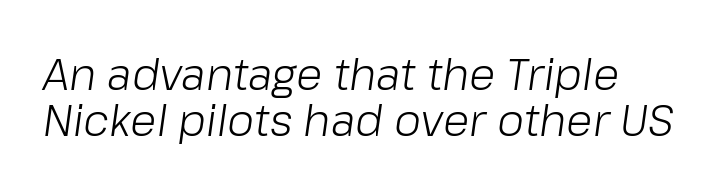
{"italic": "yes", "lean": "right", "slant_degrees": 8, "bold": "no", "weight": "light", "width": "normal", "stroke_contrast": "low", "x_height": "medium", "monospaced": "no", "underline": "no", "align": "left", "line_spacing": "tight", "line_spacing_ratio": 1.08, "letter_spacing": "normal", "letter_spacing_em": 0.0, "glyph_px": 43}
